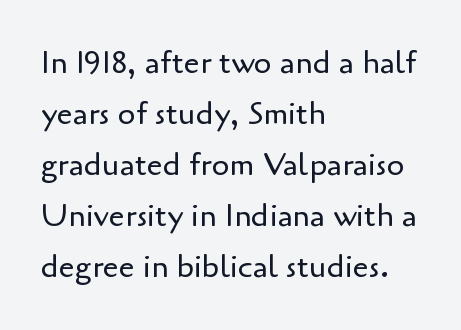
The rendering shows plain stroke endings on the letterforms — a sans-serif design. Just letters on the line, the space beneath them empty. Tracking value appears to be zero — textbook default spacing. The face used here is proportionally spaced, like ordinary book or web type. Interline gaps are of average width in this sample.
